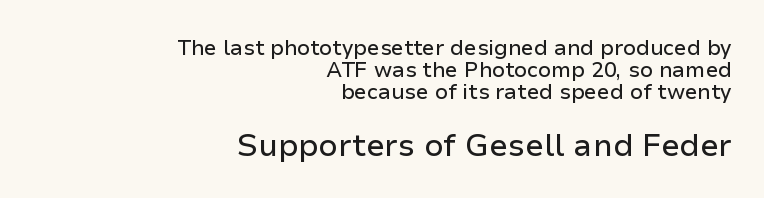
The image shows 31 px sans-serif type, upright; set right-aligned, tight line spacing (1.05x), normal letter spacing, not underlined; the second (bottom) block is 1.48x larger; low stroke contrast and a medium x-height.
